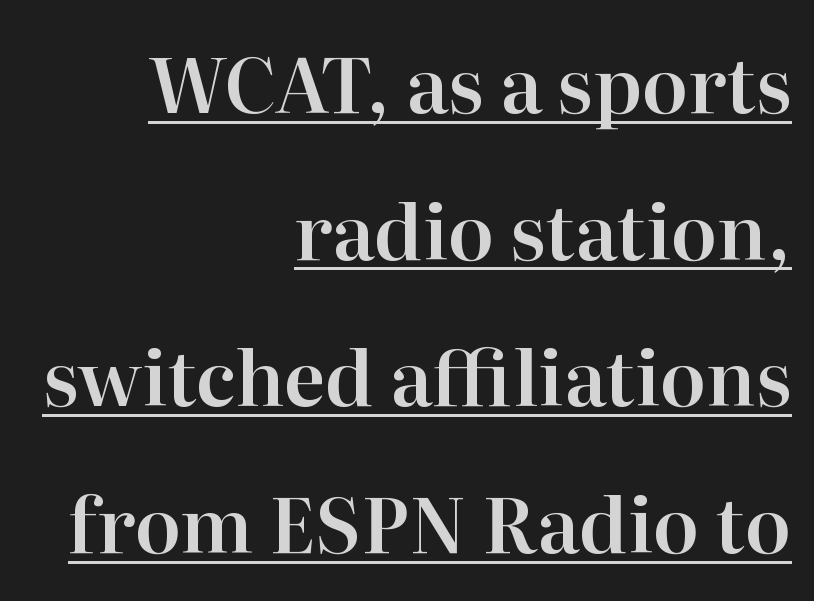
The image shows 76 px serif type, upright; set right-aligned, loose line spacing (1.93x), normal letter spacing, underlined; high stroke contrast and a medium x-height.
